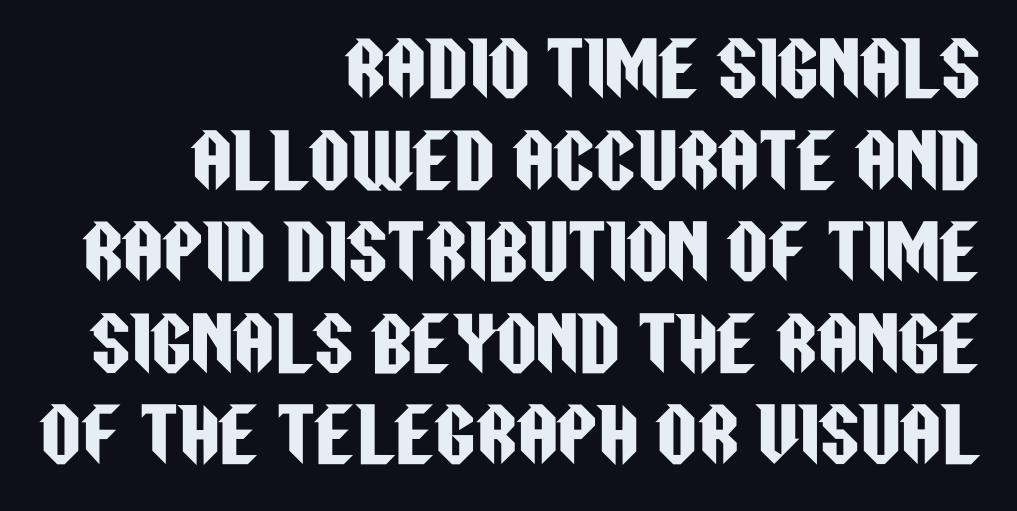
Q: Is the text italic (slanted)? A: No, it is upright.
Q: Is the typeface a serif or a sans-serif typeface? A: Sans-serif.
Q: Is the text underlined? A: No.
Q: How is the paragraph aligned? A: Right-aligned.
Q: Is the spacing between letters normal or unusually wide? A: Normal.
Q: Is the spacing between lines tight, normal or loose? A: Normal.
Q: Width (condensed, normal, or wide)? A: Condensed.
Q: Stroke contrast? A: Low.
Q: x-height? A: Large.
Q: Monospaced? A: No.
